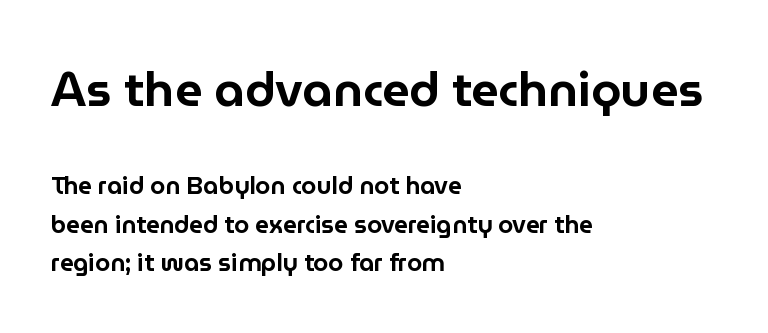
{"serif": "no", "italic": "no", "width": "normal", "stroke_contrast": "low", "x_height": "medium", "monospaced": "no", "underline": "no", "align": "left", "line_spacing": "normal", "line_spacing_ratio": 1.6, "letter_spacing": "normal", "letter_spacing_em": 0.0, "larger_block": "first", "size_ratio": 2.0, "glyph_px": 48}
